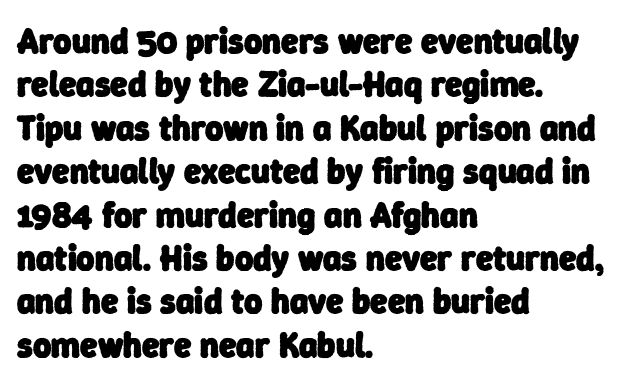
The image shows 35 px heavy sans-serif type; set left-aligned, line spacing 1.24x, normal letter spacing, not underlined; low stroke contrast and a medium x-height.
